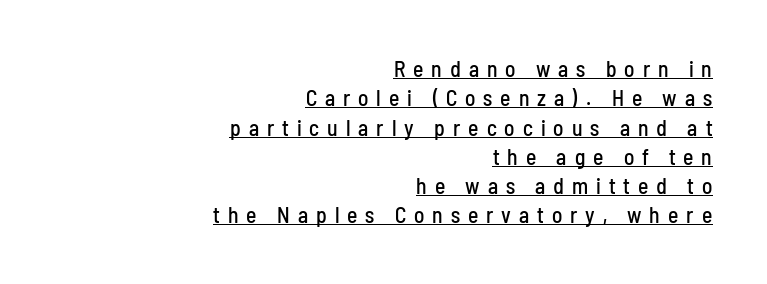
{"italic": "no", "underline": "yes", "align": "right", "line_spacing": "normal", "line_spacing_ratio": 1.33, "letter_spacing": "wide", "letter_spacing_em": 0.36, "glyph_px": 22}
